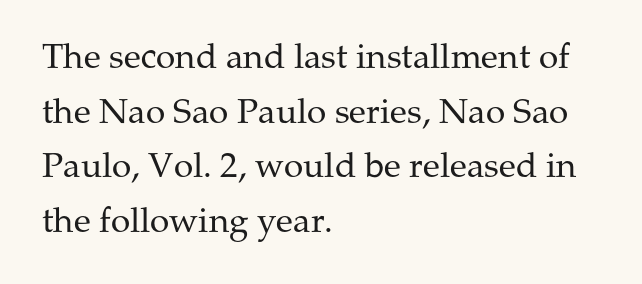
Q: Is the text bold? A: No.
Q: Is the text italic (slanted)? A: No, it is upright.
Q: Is the typeface a serif or a sans-serif typeface? A: Serif.
Q: Is the text underlined? A: No.
Q: How is the paragraph aligned? A: Left-aligned.
Q: Is the spacing between letters normal or unusually wide? A: Normal.
Q: Is the spacing between lines tight, normal or loose? A: Normal.
Q: Width (condensed, normal, or wide)? A: Normal.
Q: Stroke contrast? A: Medium.
Q: x-height? A: Medium.
Q: Monospaced? A: No.
